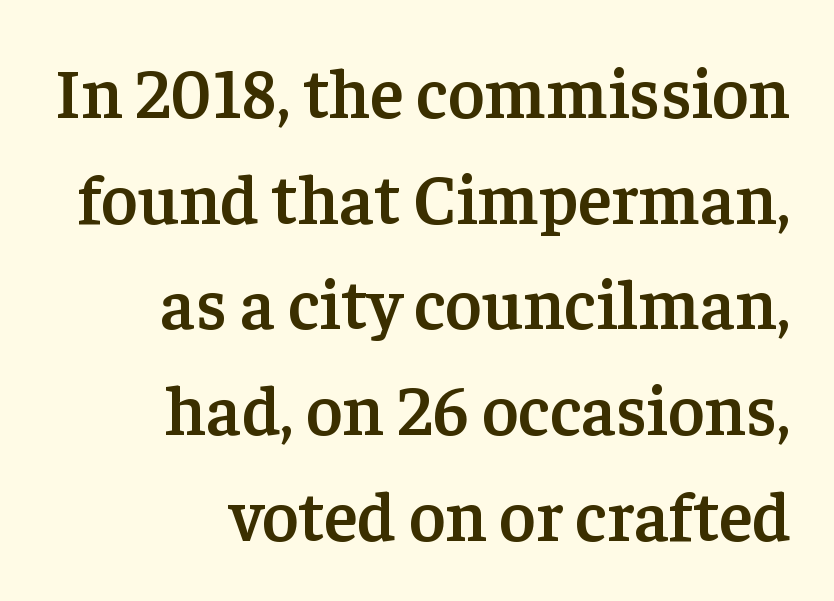
The image shows 70 px semibold serif type, upright; set right-aligned, normal line spacing (1.51x), normal letter spacing, not underlined; low stroke contrast and a medium x-height.
